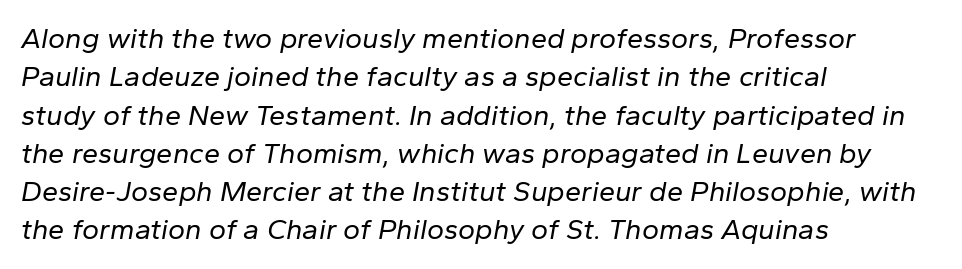
The image shows 29 px regular-weight type, italic (leaning right); set left-aligned, normal line spacing (1.32x), normal letter spacing, not underlined; low stroke contrast and a medium x-height.
